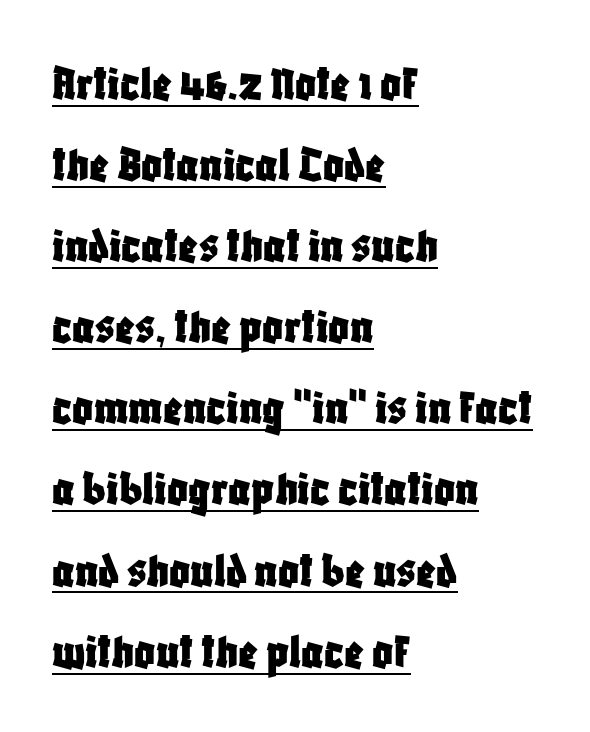
The gaps between neighbouring characters are ordinary and unremarkable. Proportional: the letters do not fall into vertical columns. This sample uses a sans-serif face. Leftover space on each line is placed entirely after the last word. Notice how a bar underscores the lettering throughout.
